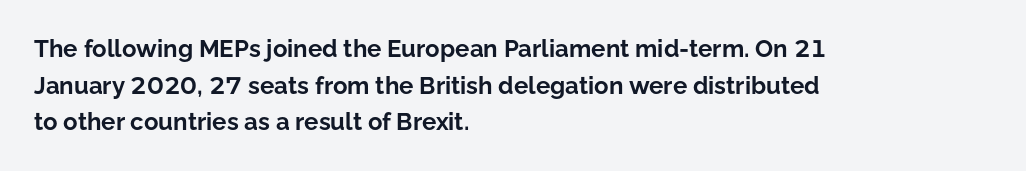
A typesetter would call this zero additional tracking. The letters stand upright; this is a roman face. Regular leading. The passage is arranged the way most books set body copy — flush left. Rule under the text: the space is simply empty. Strokes here are thick enough to call this a true bold.
